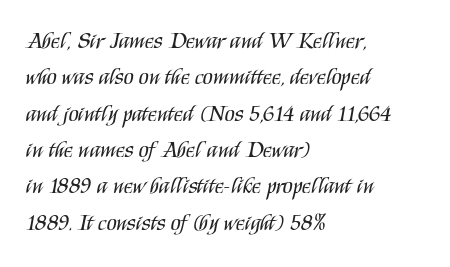
{"bold": "no", "underline": "no", "align": "left", "line_spacing": "normal", "line_spacing_ratio": 1.58, "letter_spacing": "normal", "letter_spacing_em": 0.0, "glyph_px": 23}
